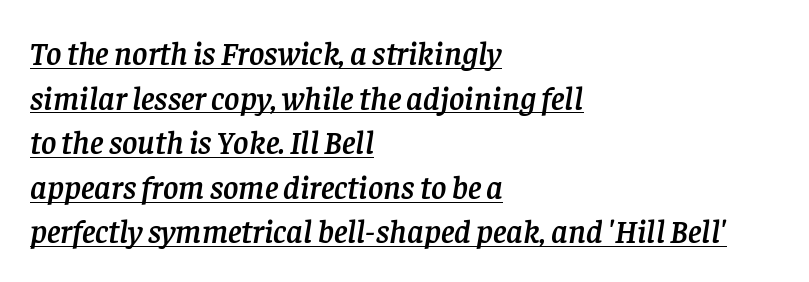
{"serif": "yes", "italic": "yes", "lean": "right", "slant_degrees": 8, "width": "normal", "stroke_contrast": "low", "x_height": "large", "monospaced": "no", "underline": "yes", "align": "left", "line_spacing": "normal", "line_spacing_ratio": 1.35, "letter_spacing": "normal", "letter_spacing_em": 0.0, "glyph_px": 33}
